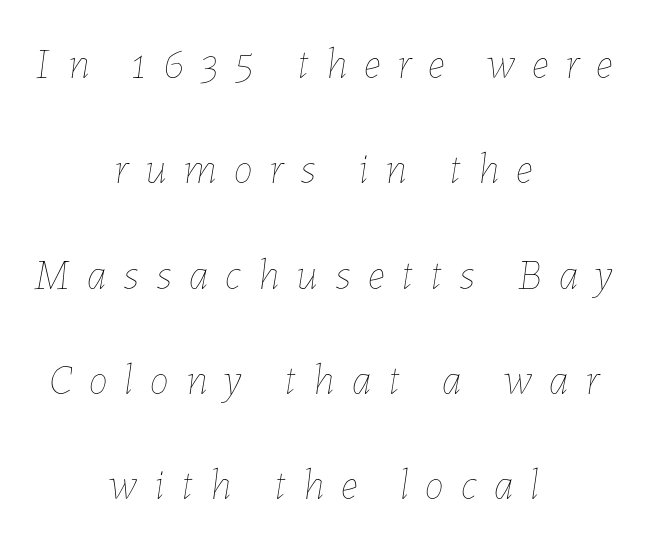
The image shows 43 px thin type, italic (leaning right); set centered, loose line spacing (2.45x), unusually wide letter spacing (+0.4 em), not underlined; low stroke contrast and a medium x-height.
